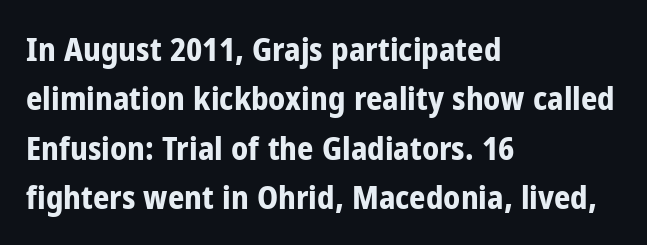
The image shows 32 px bold, condensed sans-serif type, upright; set left-aligned, normal line spacing (1.54x), normal letter spacing, not underlined; low stroke contrast and a medium x-height.
